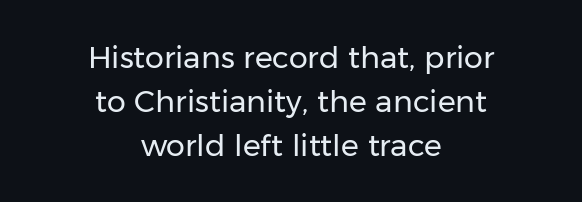
Q: Is the text bold? A: No.
Q: Is the text italic (slanted)? A: No, it is upright.
Q: Is the typeface a serif or a sans-serif typeface? A: Sans-serif.
Q: Is the text underlined? A: No.
Q: How is the paragraph aligned? A: Centered.
Q: Is the spacing between letters normal or unusually wide? A: Normal.
Q: Is the spacing between lines tight, normal or loose? A: Normal.
Q: Width (condensed, normal, or wide)? A: Normal.
Q: Stroke contrast? A: Low.
Q: x-height? A: Medium.
Q: Monospaced? A: No.
